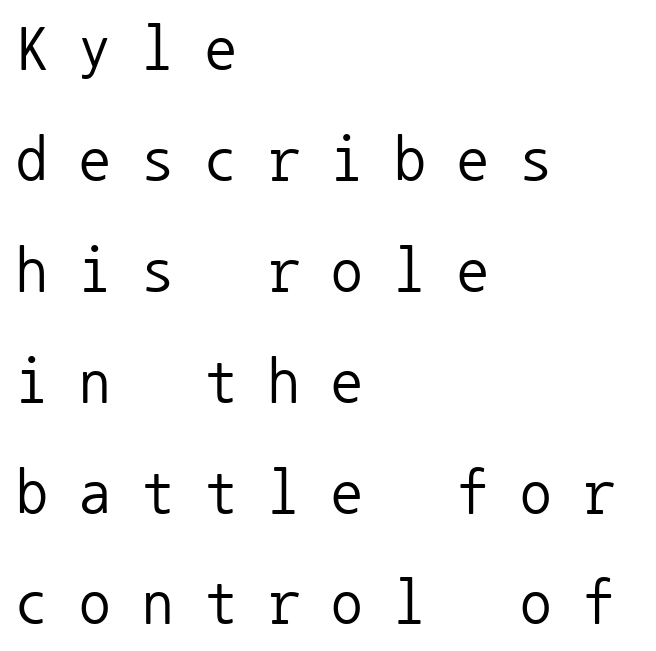
Is the letter spacing exaggerated? Yes — the characters are pushed far apart. The rendering uses typewriter-style spacing with identical character cells. The rag falls on the right side of this text block. Note: no serifs on the glyphs. Is the type heavy? It reads as light-to-regular instead.
